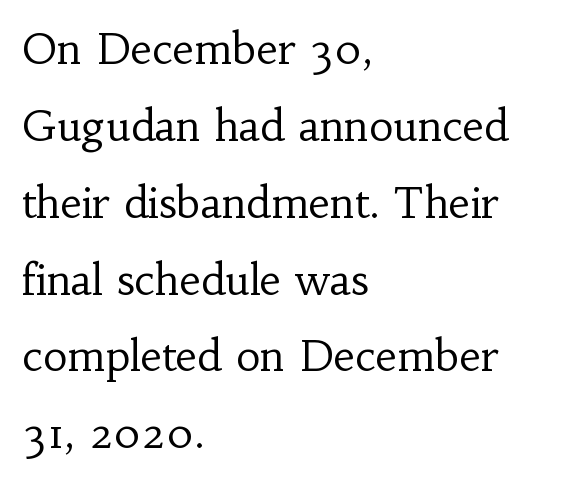
The image shows 42 px regular-weight serif type, upright; set left-aligned, line spacing 1.83x, normal letter spacing, not underlined; low stroke contrast and a small x-height.
